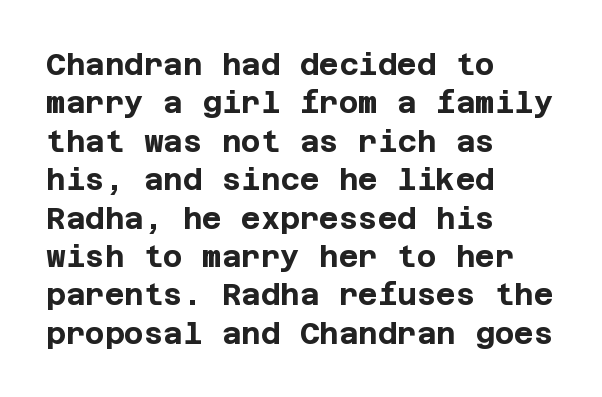
The image shows 30 px bold sans-serif type, upright; set left-aligned, normal line spacing (1.28x), normal letter spacing, not underlined; low stroke contrast and a large x-height.
